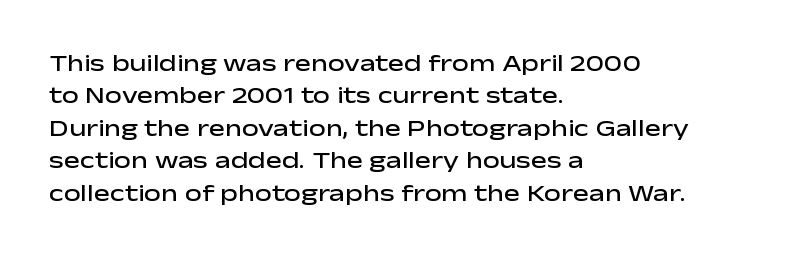
{"italic": "no", "bold": "semi", "underline": "no", "align": "left", "line_spacing": "normal", "line_spacing_ratio": 1.35, "letter_spacing": "normal", "letter_spacing_em": 0.0, "glyph_px": 24}
